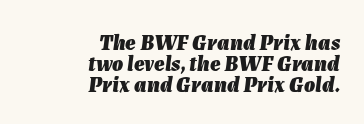
Q: Is the text bold? A: Yes.
Q: Is the text italic (slanted)? A: Yes, it leans right by about 7 degrees.
Q: Is the text underlined? A: No.
Q: How is the paragraph aligned? A: Right-aligned.
Q: Is the spacing between letters normal or unusually wide? A: Normal.
Q: Is the spacing between lines tight, normal or loose? A: Tight.
